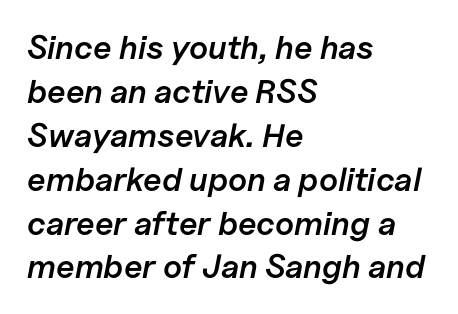
The image shows 33 px semibold type, italic (leaning right); set left-aligned, normal line spacing (1.33x), normal letter spacing, not underlined; low stroke contrast and a medium x-height.
